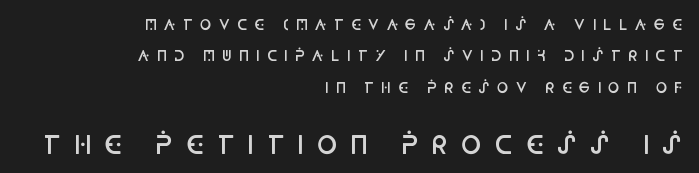
Q: Is the text bold? A: Semi-bold.
Q: Is the text italic (slanted)? A: No, it is upright.
Q: Is the text underlined? A: No.
Q: How is the paragraph aligned? A: Right-aligned.
Q: Is the spacing between letters normal or unusually wide? A: Unusually wide.
Q: Is the spacing between lines tight, normal or loose? A: Loose.
Q: Which block of text is set in a larger size, the first (top) or the second (bottom)? A: The second (bottom) one.
